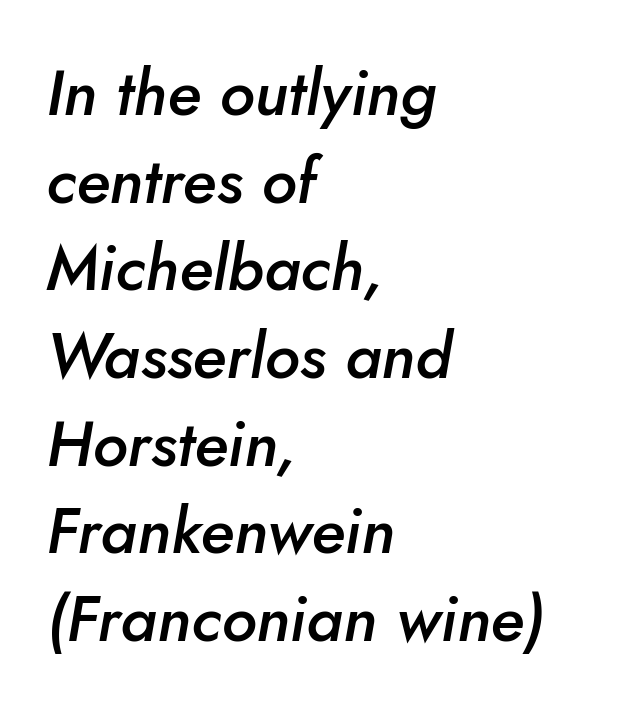
The space beneath each line is pristine and unruled. Caption: multi-line text, flush left, ragged right. The rows are spaced the way most documents space them. Think of a printed novel: that variable character pitch is what you see here. A somewhat darkened texture: the type is semibold rather than bold.
